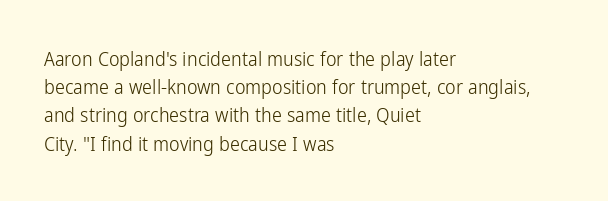
The image shows 20 px text type, upright; set left-aligned, normal line spacing (1.41x), normal letter spacing, not underlined.
